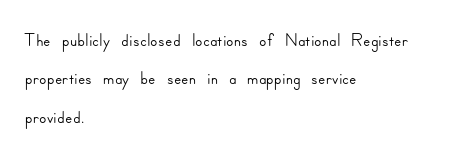
{"italic": "no", "underline": "no", "align": "left", "line_spacing": "normal", "line_spacing_ratio": 1.42, "letter_spacing": "normal", "letter_spacing_em": 0.0, "glyph_px": 27}
